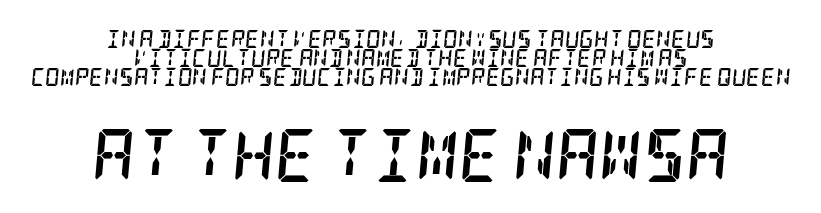
The rendering applies a slant to the glyphs. Closely set lines give the paragraph a compact silhouette. Weight: bold. The paragraph shown floats in the horizontal middle. Larger block? The one below; the one above is distinctly smaller. How are the letters spaced? Ordinarily, with no added tracking.
